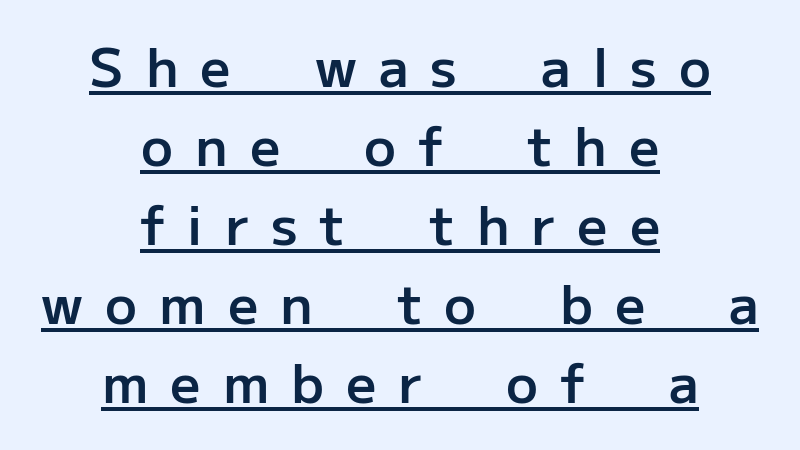
Q: Is the text bold? A: Semi-bold.
Q: Is the text italic (slanted)? A: No, it is upright.
Q: Is the typeface a serif or a sans-serif typeface? A: Sans-serif.
Q: Is the text underlined? A: Yes.
Q: How is the paragraph aligned? A: Centered.
Q: Is the spacing between letters normal or unusually wide? A: Unusually wide.
Q: Is the spacing between lines tight, normal or loose? A: Normal.
Q: Width (condensed, normal, or wide)? A: Normal.
Q: Stroke contrast? A: Low.
Q: x-height? A: Medium.
Q: Monospaced? A: No.
